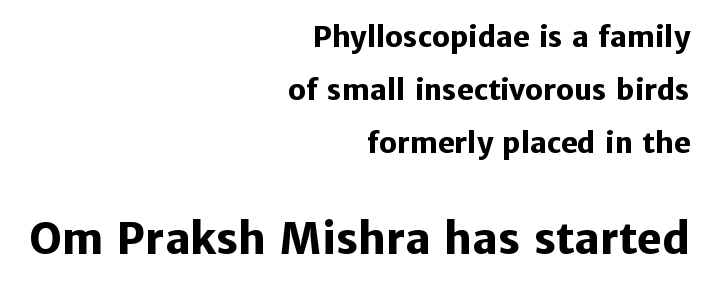
Reading down the block, your eye finds every line finishing at a fixed right position. Looks like regular typesetting: each glyph gets only the width it needs. Type style note: lacks serifs. A typesetter would mark this as roman, not italic.
